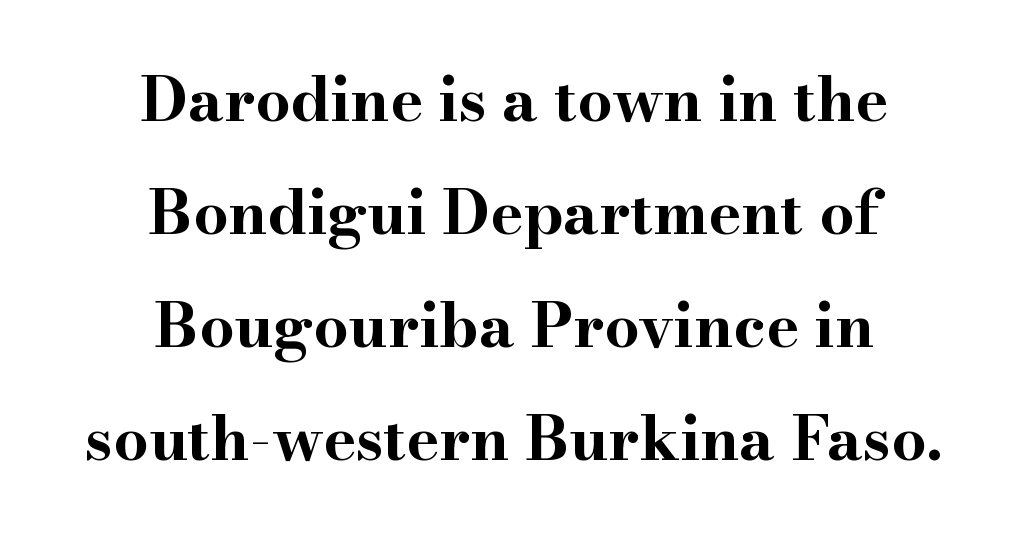
These lines are rendered in a variable-pitch font. Stroke thickness is high; the sample reads as a true bold. Lines of text with bare space underneath. This sample uses plain, unmodified letter spacing. A roman cut, with each character standing at attention.
